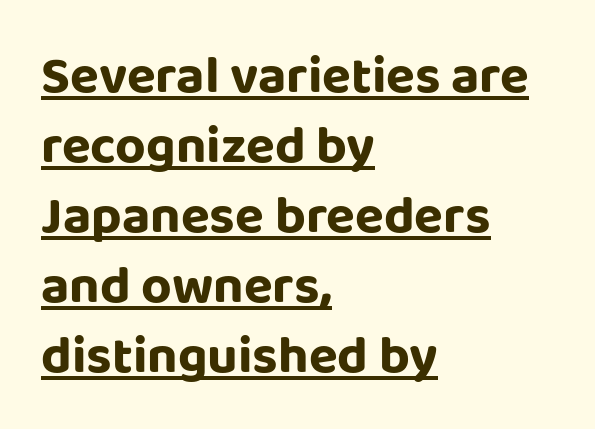
Q: Is the text italic (slanted)? A: No, it is upright.
Q: Is the typeface a serif or a sans-serif typeface? A: Sans-serif.
Q: Is the text underlined? A: Yes.
Q: How is the paragraph aligned? A: Left-aligned.
Q: Is the spacing between letters normal or unusually wide? A: Normal.
Q: Is the spacing between lines tight, normal or loose? A: Normal.
Q: Width (condensed, normal, or wide)? A: Normal.
Q: Stroke contrast? A: Low.
Q: x-height? A: Large.
Q: Monospaced? A: No.
